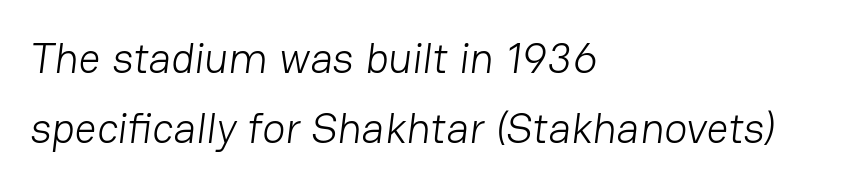
{"serif": "no", "bold": "no", "weight": "light", "width": "normal", "stroke_contrast": "low", "x_height": "medium", "monospaced": "no", "underline": "no", "align": "left", "line_spacing": "normal", "line_spacing_ratio": 1.62, "letter_spacing": "normal", "letter_spacing_em": 0.0, "glyph_px": 43}
